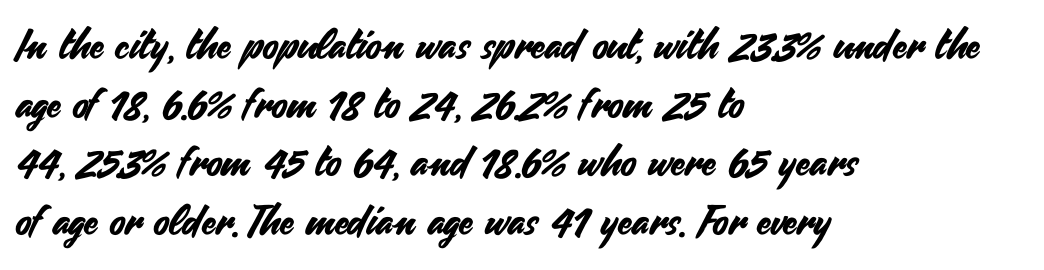
Beneath every word, the page is bare. Caption: multi-line text, flush left, ragged right. The letterforms sit shoulder to shoulder at normal distance. Leading: standard. You could not count columns in this text — the font is proportionally spaced.
